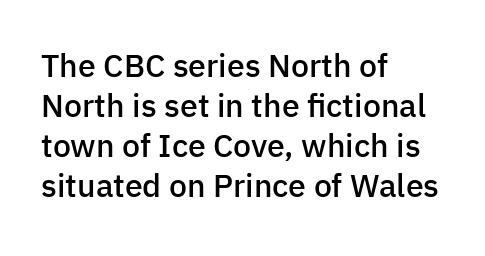
The image shows 32 px semibold sans-serif type, upright; set left-aligned, normal line spacing (1.25x), normal letter spacing, not underlined; low stroke contrast and a medium x-height.
